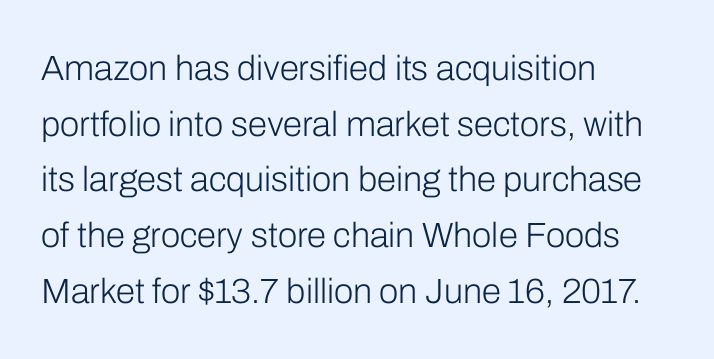
Check under the words: just untouched page. Stroke terminals: plain, sans-serif. Characters follow at the spacing the type designer built in. Stems here are at most as thick as an everyday book face.
